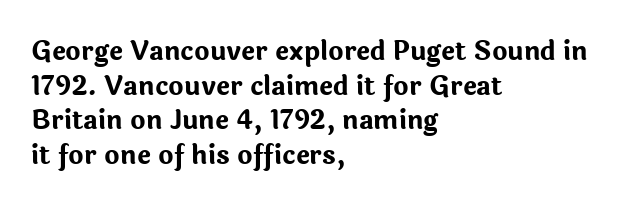
The image shows 26 px bold type, upright; set left-aligned, normal line spacing (1.33x), normal letter spacing, not underlined.
